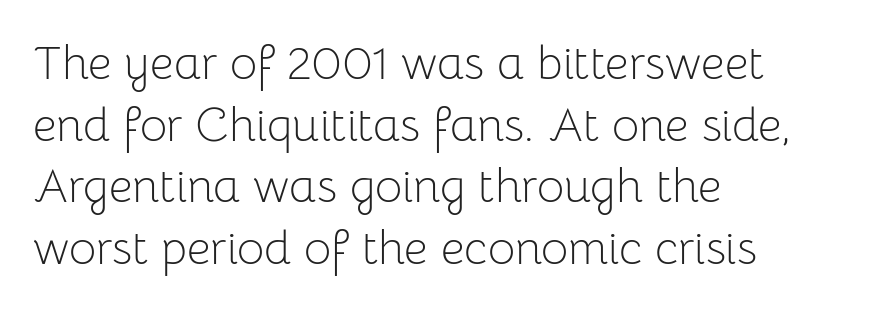
Inter-character spacing is left at the font's built-in metrics. Typographically, this falls in the sans-serif category. Tall strokes in this sample are plumb rather than angled. The rendering anchors every line to the left-hand side. Proportional: the letters do not fall into vertical columns. Weight: not bold — regular or lighter.
